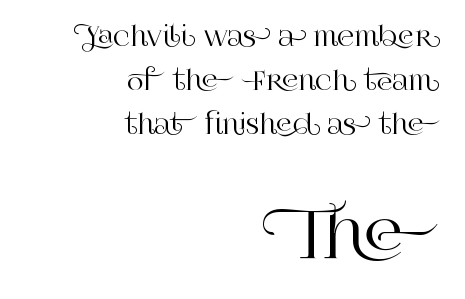
Has an underline been added? It has not. This is serif lettering, the kind often seen in printed books. A typesetter would call this proportional, since set widths differ per character. The passage shown stacks its lines at a standard gap. Vertical strokes here are truly vertical.
